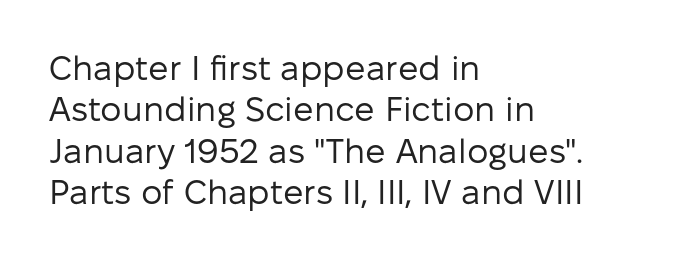
{"serif": "no", "italic": "no", "bold": "no", "weight": "regular", "width": "normal", "stroke_contrast": "low", "x_height": "medium", "monospaced": "no", "underline": "no", "align": "left", "line_spacing_ratio": 1.22, "letter_spacing": "normal", "letter_spacing_em": 0.0, "glyph_px": 34}
